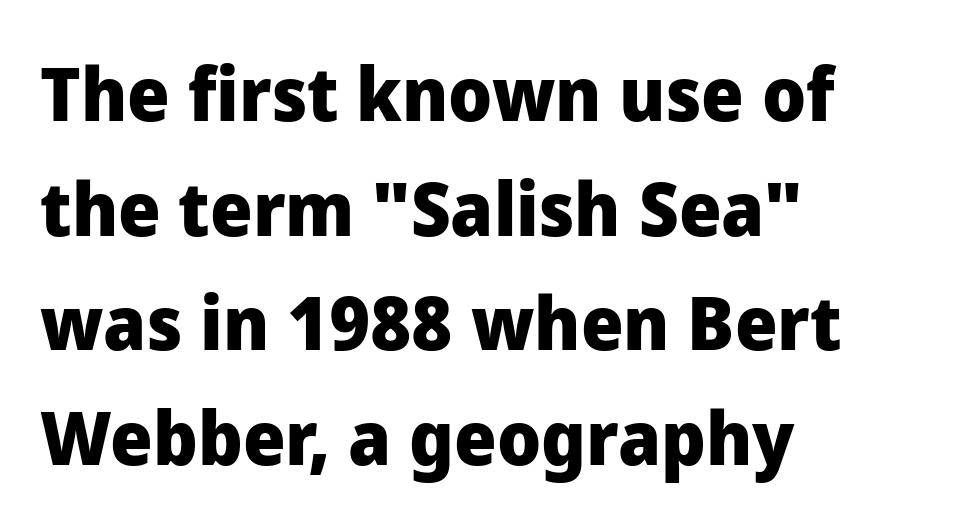
The face used here is proportionally spaced, like ordinary book or web type. The typesetter chose a ragged-right arrangement here. The font family rendered here belongs to the sans-serif group. The space directly below the letters is spotless.
